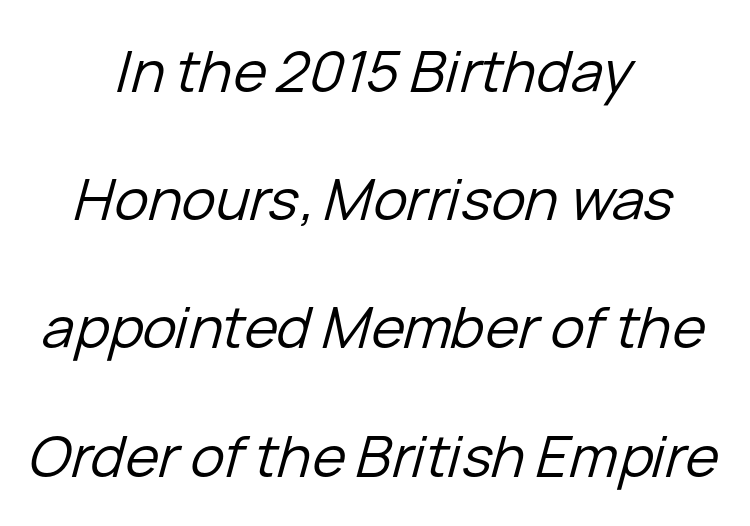
{"italic": "yes", "lean": "right", "slant_degrees": 15, "bold": "no", "weight": "regular", "width": "normal", "stroke_contrast": "low", "x_height": "medium", "monospaced": "no", "underline": "no", "align": "center", "line_spacing": "loose", "line_spacing_ratio": 2.25, "letter_spacing": "normal", "letter_spacing_em": 0.0, "glyph_px": 57}
